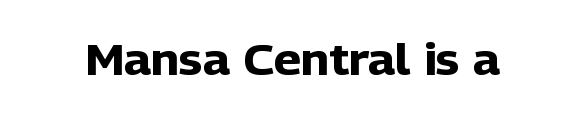
{"serif": "no", "italic": "no", "bold": "yes", "weight": "heavy", "width": "normal", "stroke_contrast": "low", "x_height": "medium", "monospaced": "no", "underline": "no", "letter_spacing": "normal", "letter_spacing_em": 0.0, "glyph_px": 43}
